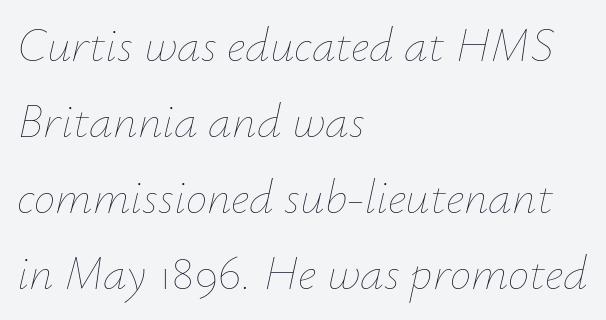
The image shows 48 px thin type, italic (leaning right); set left-aligned, normal line spacing (1.58x), normal letter spacing, not underlined; low stroke contrast and a small x-height.
